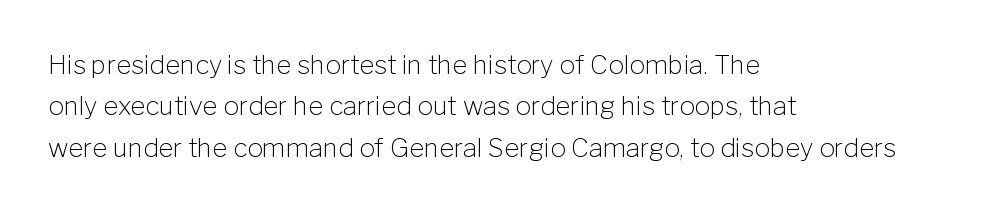
The image shows 26 px text type, upright; set left-aligned, normal line spacing (1.59x), normal letter spacing, not underlined.
